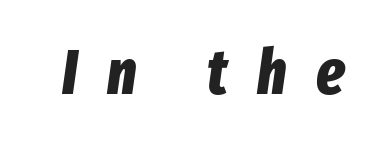
{"italic": "yes", "lean": "right", "slant_degrees": 8, "bold": "yes", "weight": "bold", "width": "condensed", "stroke_contrast": "low", "x_height": "medium", "monospaced": "no", "underline": "no", "letter_spacing": "wide", "letter_spacing_em": 0.47, "glyph_px": 63}
